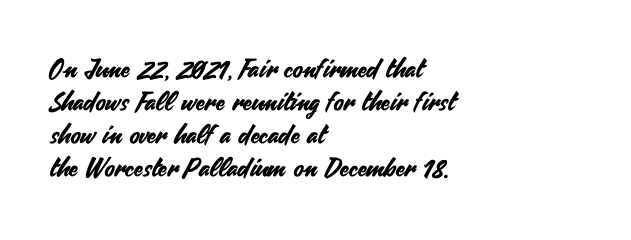
Q: Is the text italic (slanted)? A: Yes.
Q: Is the text underlined? A: No.
Q: How is the paragraph aligned? A: Left-aligned.
Q: Is the spacing between letters normal or unusually wide? A: Normal.
Q: Is the spacing between lines tight, normal or loose? A: Normal.
